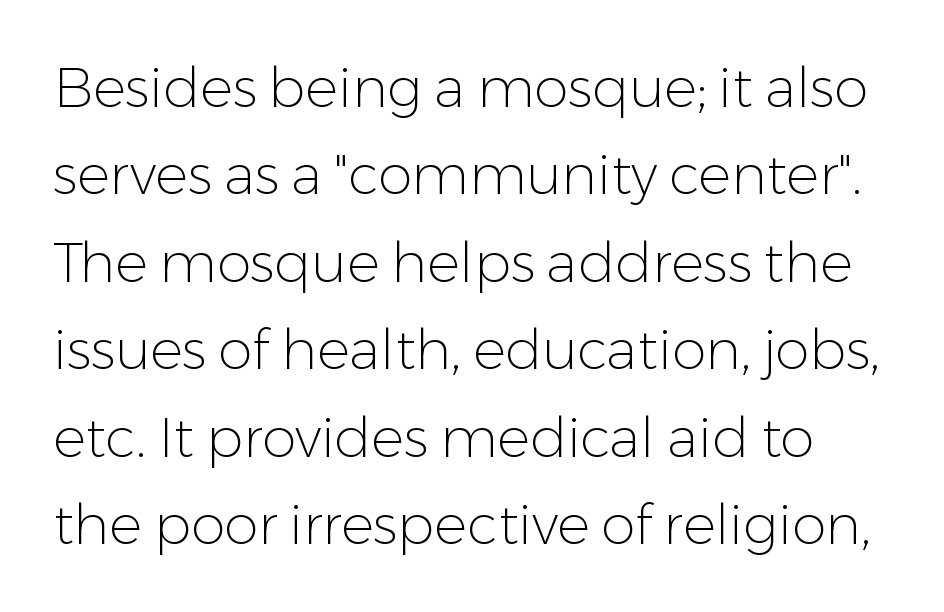
{"serif": "no", "italic": "no", "bold": "no", "weight": "light", "width": "normal", "stroke_contrast": "low", "x_height": "medium", "monospaced": "no", "underline": "no", "line_spacing": "normal", "line_spacing_ratio": 1.59, "letter_spacing": "normal", "letter_spacing_em": 0.0, "glyph_px": 55}
